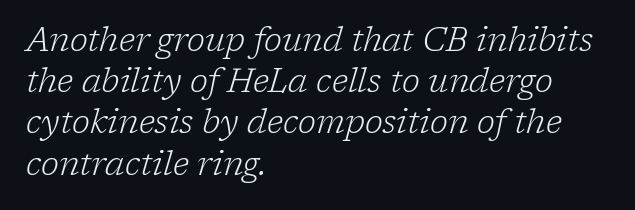
{"serif": "yes", "italic": "yes", "lean": "right", "slant_degrees": 17, "bold": "no", "weight": "light", "width": "normal", "stroke_contrast": "low", "x_height": "medium", "monospaced": "no", "underline": "no", "align": "left", "line_spacing": "normal", "line_spacing_ratio": 1.25, "letter_spacing": "normal", "letter_spacing_em": 0.0, "glyph_px": 33}
